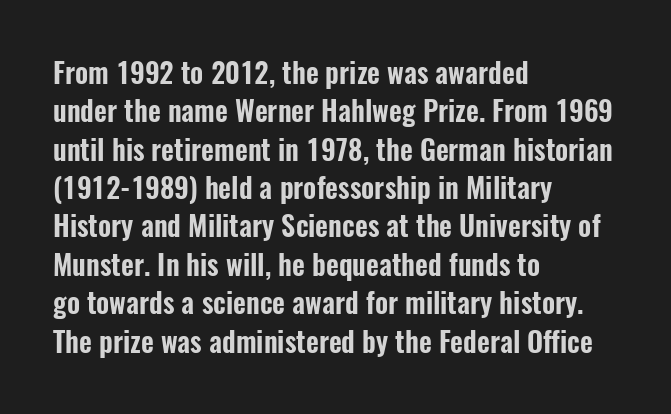
{"serif": "no", "italic": "no", "width": "condensed", "stroke_contrast": "low", "x_height": "medium", "monospaced": "no", "underline": "no", "align": "left", "line_spacing": "normal", "line_spacing_ratio": 1.37, "letter_spacing": "normal", "letter_spacing_em": 0.0, "glyph_px": 28}
